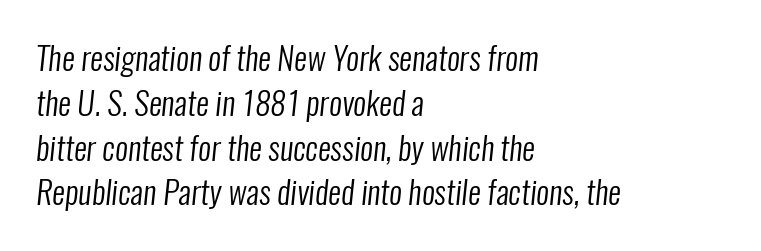
Stroke terminals: plain, sans-serif. The space between consecutive lines is moderate. Look at the tracking — it's just the regular setting, nothing added. The face used here is proportionally spaced, like ordinary book or web type. The lines are quadded left. A bare baseline throughout the passage.
